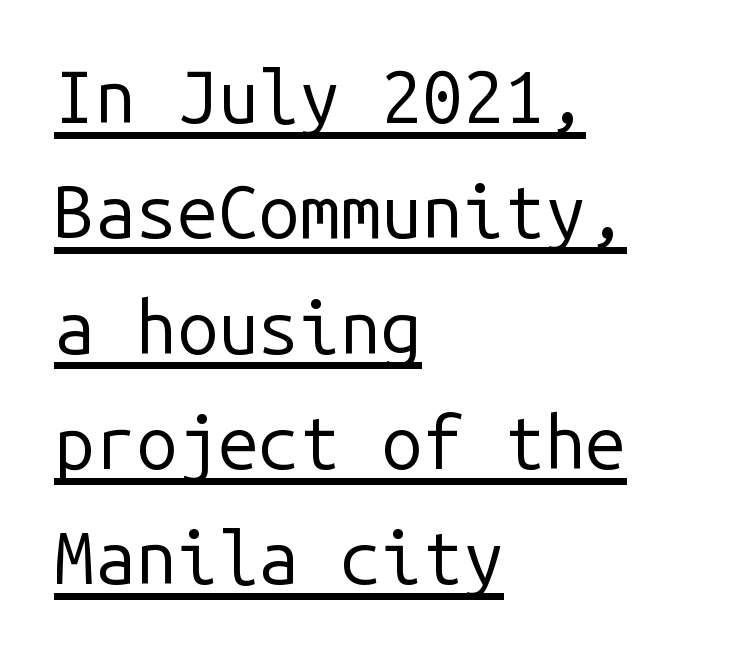
{"serif": "no", "italic": "no", "bold": "no", "weight": "regular", "width": "normal", "stroke_contrast": "low", "x_height": "medium", "monospaced": "yes", "underline": "yes", "align": "left", "line_spacing": "normal", "line_spacing_ratio": 1.58, "letter_spacing": "normal", "letter_spacing_em": 0.0, "glyph_px": 73}
